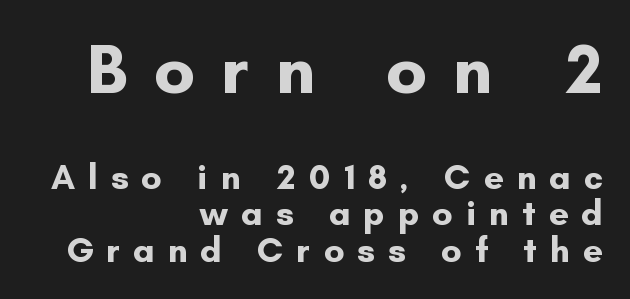
Q: Is the text bold? A: Yes.
Q: Is the text italic (slanted)? A: No, it is upright.
Q: Is the typeface a serif or a sans-serif typeface? A: Sans-serif.
Q: Is the text underlined? A: No.
Q: How is the paragraph aligned? A: Right-aligned.
Q: Is the spacing between letters normal or unusually wide? A: Unusually wide.
Q: Is the spacing between lines tight, normal or loose? A: Tight.
Q: Which block of text is set in a larger size, the first (top) or the second (bottom)? A: The first (top) one.
Q: Width (condensed, normal, or wide)? A: Normal.
Q: Stroke contrast? A: Low.
Q: x-height? A: Small.
Q: Monospaced? A: No.
